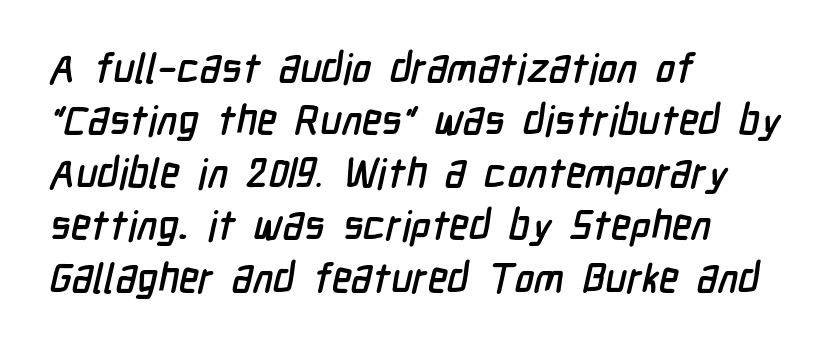
One glance says typical: line gaps are just what's usual. Leftover space on each line is placed entirely after the last word. Check where the strokes stop: nothing finishes them off — pure sans. A typesetter would call this proportional, since set widths differ per character. No word sits above an underline. The letterforms sit shoulder to shoulder at normal distance.
